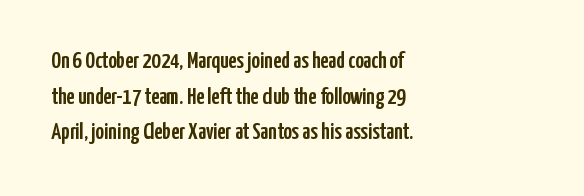
Q: Is the text italic (slanted)? A: No, it is upright.
Q: Is the text underlined? A: No.
Q: How is the paragraph aligned? A: Left-aligned.
Q: Is the spacing between letters normal or unusually wide? A: Normal.
Q: Is the spacing between lines tight, normal or loose? A: Normal.
